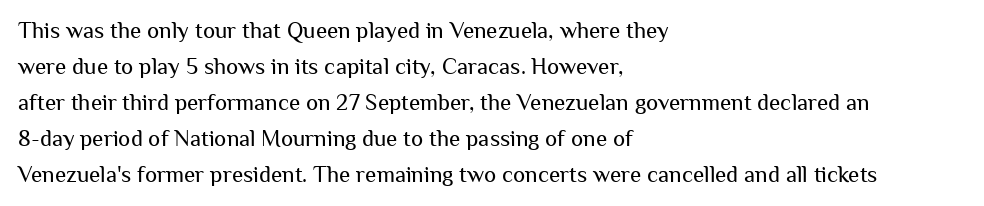
Q: Is the text bold? A: No.
Q: Is the text italic (slanted)? A: No, it is upright.
Q: Is the text underlined? A: No.
Q: How is the paragraph aligned? A: Left-aligned.
Q: Is the spacing between letters normal or unusually wide? A: Normal.
Q: Is the spacing between lines tight, normal or loose? A: Normal.
